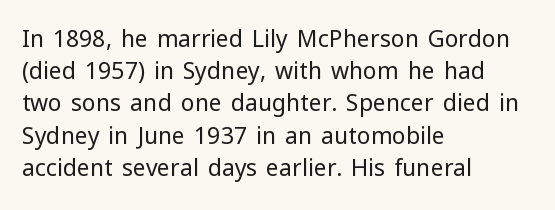
{"italic": "no", "bold": "no", "underline": "no", "align": "left", "line_spacing": "normal", "line_spacing_ratio": 1.4, "letter_spacing": "normal", "letter_spacing_em": 0.0, "glyph_px": 23}
